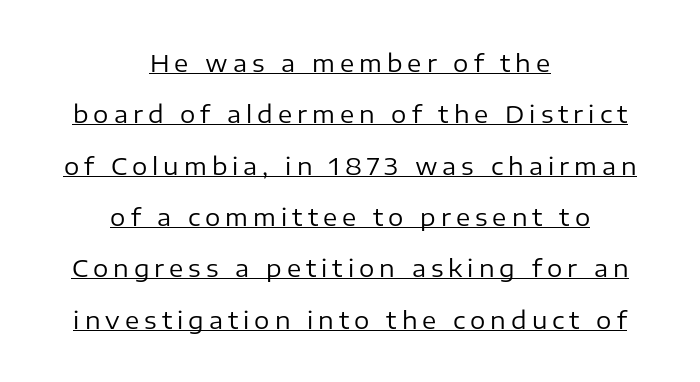
Q: Is the text bold? A: No.
Q: Is the text italic (slanted)? A: No, it is upright.
Q: Is the text underlined? A: Yes.
Q: How is the paragraph aligned? A: Centered.
Q: Is the spacing between letters normal or unusually wide? A: Unusually wide.
Q: Is the spacing between lines tight, normal or loose? A: Loose.
